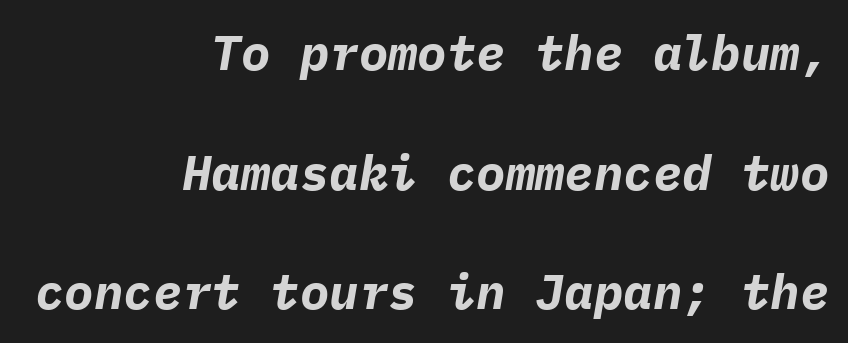
Compared with ordinary roman type, these characters are visibly tilted. Teacher's note: observe the even right margin — that is flush-right alignment. Caption: standard tracking, unaltered. I'd describe the lettering as bold — thick and assertive. A typesetter would call this monospace, since all characters share one set width.
